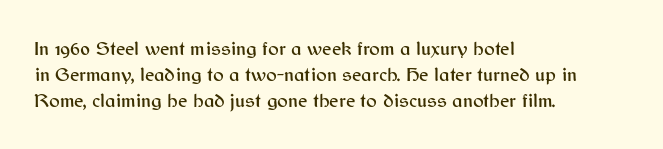
Q: Is the text italic (slanted)? A: No, it is upright.
Q: Is the text underlined? A: No.
Q: How is the paragraph aligned? A: Left-aligned.
Q: Is the spacing between letters normal or unusually wide? A: Normal.
Q: Is the spacing between lines tight, normal or loose? A: Normal.
